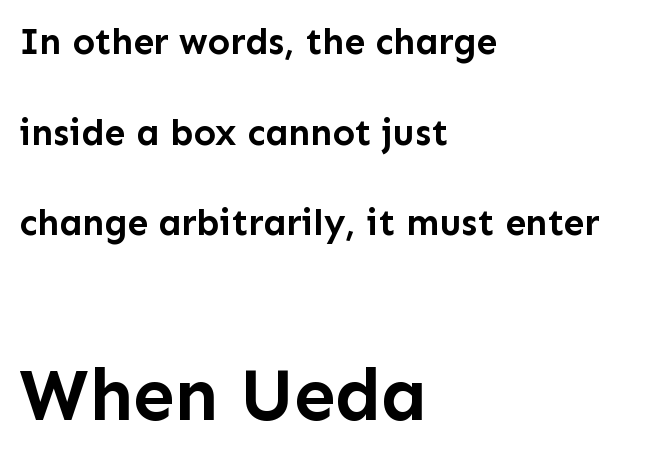
Q: Is the text bold? A: Yes.
Q: Is the text italic (slanted)? A: No, it is upright.
Q: Is the typeface a serif or a sans-serif typeface? A: Sans-serif.
Q: Is the text underlined? A: No.
Q: How is the paragraph aligned? A: Left-aligned.
Q: Is the spacing between letters normal or unusually wide? A: Normal.
Q: Is the spacing between lines tight, normal or loose? A: Loose.
Q: Which block of text is set in a larger size, the first (top) or the second (bottom)? A: The second (bottom) one.
Q: Width (condensed, normal, or wide)? A: Normal.
Q: Stroke contrast? A: Low.
Q: x-height? A: Medium.
Q: Monospaced? A: No.
